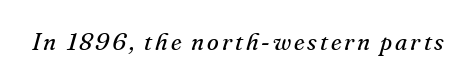
Q: Is the text bold? A: No.
Q: Is the text italic (slanted)? A: Yes, it leans right by about 16 degrees.
Q: Is the text underlined? A: No.
